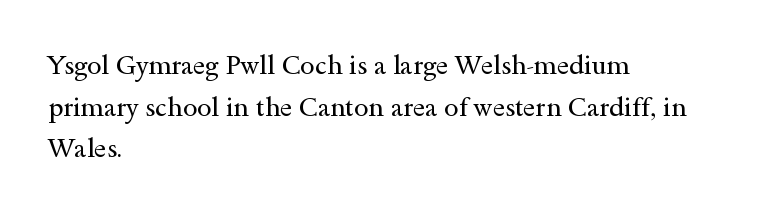
{"italic": "no", "bold": "no", "underline": "no", "align": "left", "line_spacing": "normal", "line_spacing_ratio": 1.6, "letter_spacing": "normal", "letter_spacing_em": 0.0, "glyph_px": 26}
